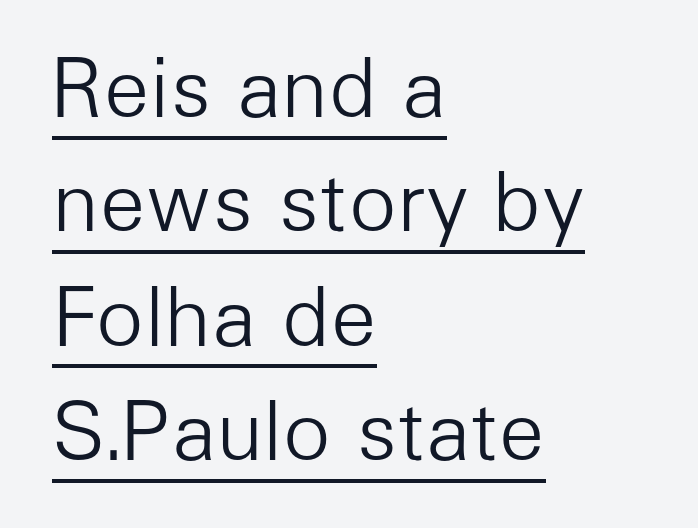
Q: Is the text bold? A: No.
Q: Is the text italic (slanted)? A: No, it is upright.
Q: Is the typeface a serif or a sans-serif typeface? A: Sans-serif.
Q: Is the text underlined? A: Yes.
Q: How is the paragraph aligned? A: Left-aligned.
Q: Is the spacing between letters normal or unusually wide? A: Normal.
Q: Is the spacing between lines tight, normal or loose? A: Normal.
Q: Width (condensed, normal, or wide)? A: Normal.
Q: Stroke contrast? A: Low.
Q: x-height? A: Medium.
Q: Monospaced? A: No.
